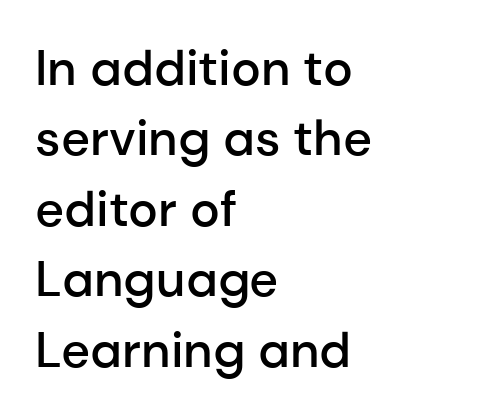
Words appear dense and cohesive because spacing is normal. A typesetter would call this leading conventional body-copy spacing. The passage shown is typed in a proportional face where columns would drift. Italic: no, the glyphs are upright roman. Moderately thickened strokes mark this as semibold type. I'd call this a sans setting — the letters go barefoot.
